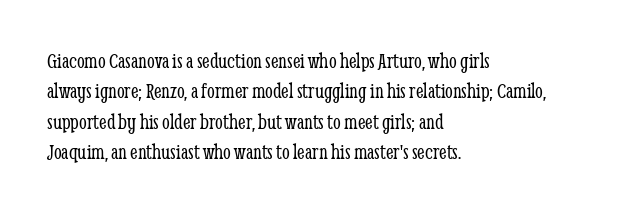
{"italic": "no", "bold": "no", "underline": "no", "align": "left", "line_spacing": "normal", "line_spacing_ratio": 1.38, "letter_spacing": "normal", "letter_spacing_em": 0.0, "glyph_px": 22}
